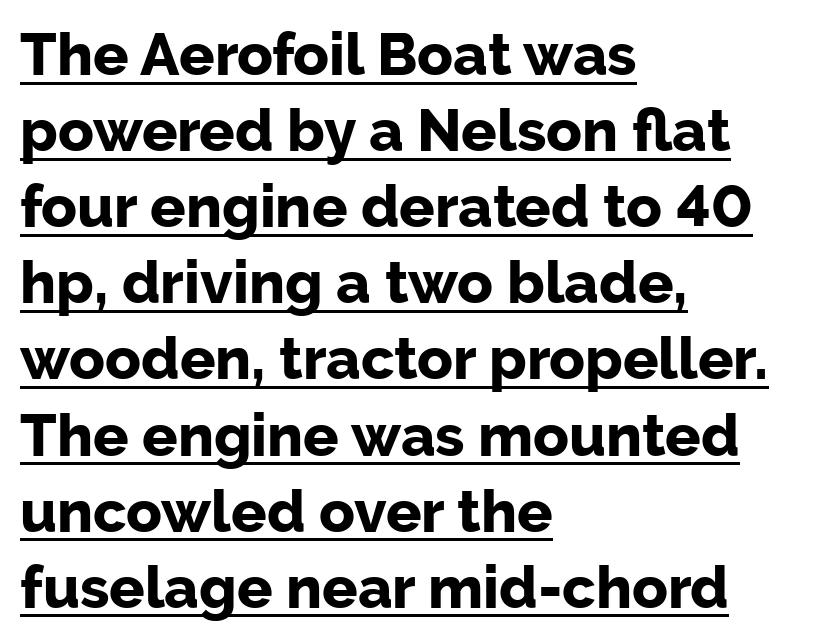
Does extra space separate the letters? No, they use regular spacing. Is this a sans? Yes — the strokes have no serifs. The lettering stays uniformly vertical, giving the passage a roman look. The passage shown stacks its lines at a standard gap. The typesetter has applied underlining to the passage shown. If you drew a ruler down the left edge, every line would touch it.
